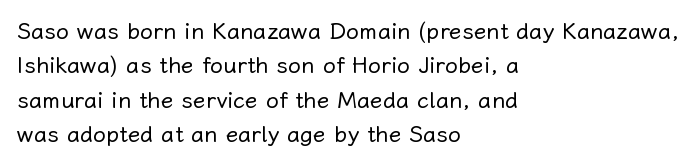
{"italic": "no", "bold": "no", "underline": "no", "align": "left", "line_spacing": "normal", "line_spacing_ratio": 1.5, "letter_spacing": "normal", "letter_spacing_em": 0.0, "glyph_px": 23}
